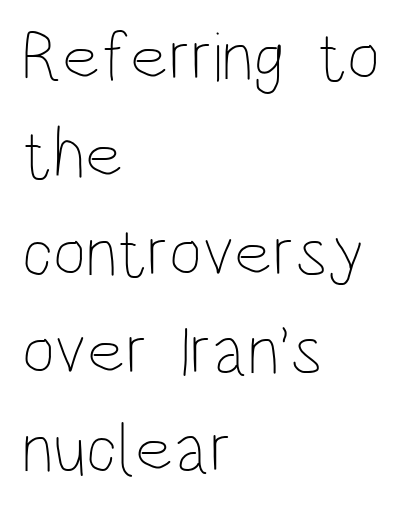
Counters stay open thanks to moderate or lighter strokes. The paragraph shown leans on its left margin. Spacing verdict: proportional, widths tailored to each character. When letters stand straight like this, we call the style roman or upright. Any mark beneath the type? The region is blank. The tracking reads as untouched default to a designer's eye.
